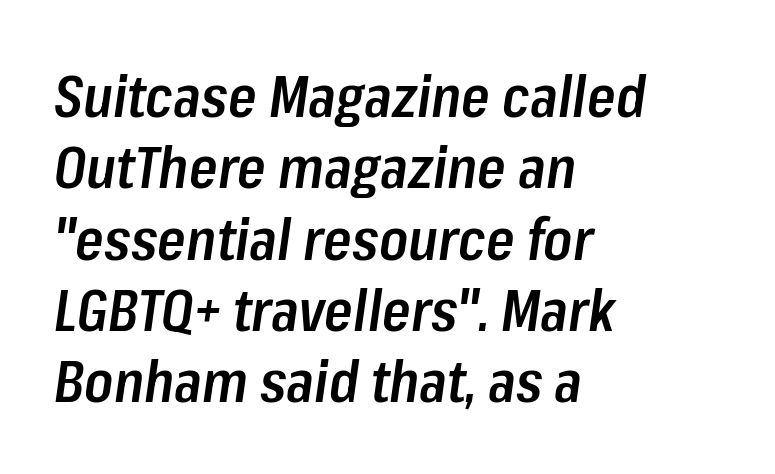
Q: Is the text bold? A: Semi-bold.
Q: Is the text italic (slanted)? A: Yes, it leans right by about 8 degrees.
Q: Is the text underlined? A: No.
Q: How is the paragraph aligned? A: Left-aligned.
Q: Is the spacing between letters normal or unusually wide? A: Normal.
Q: Width (condensed, normal, or wide)? A: Condensed.
Q: Stroke contrast? A: Low.
Q: x-height? A: Medium.
Q: Monospaced? A: No.
